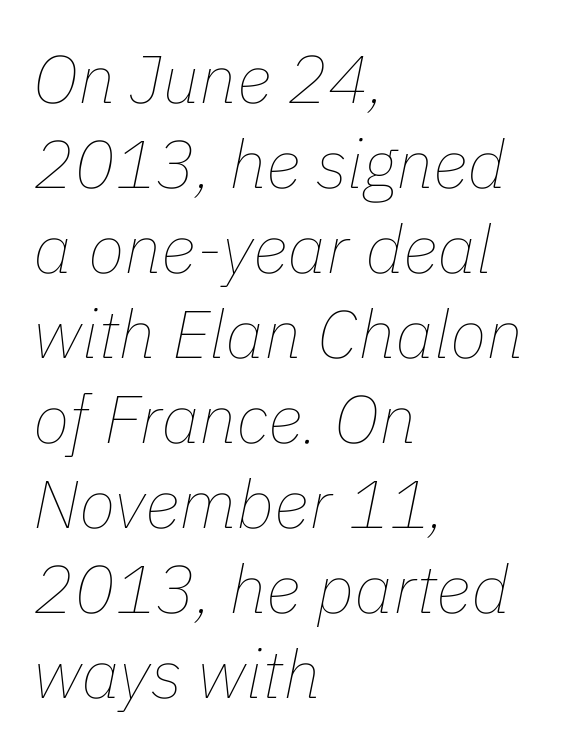
The image shows 68 px thin type, italic (leaning right); set left-aligned, normal line spacing (1.25x), normal letter spacing, not underlined; low stroke contrast and a medium x-height.
